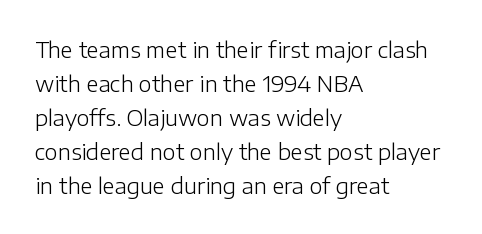
{"italic": "no", "bold": "no", "underline": "no", "align": "left", "line_spacing": "normal", "line_spacing_ratio": 1.54, "letter_spacing": "normal", "letter_spacing_em": 0.0, "glyph_px": 22}
